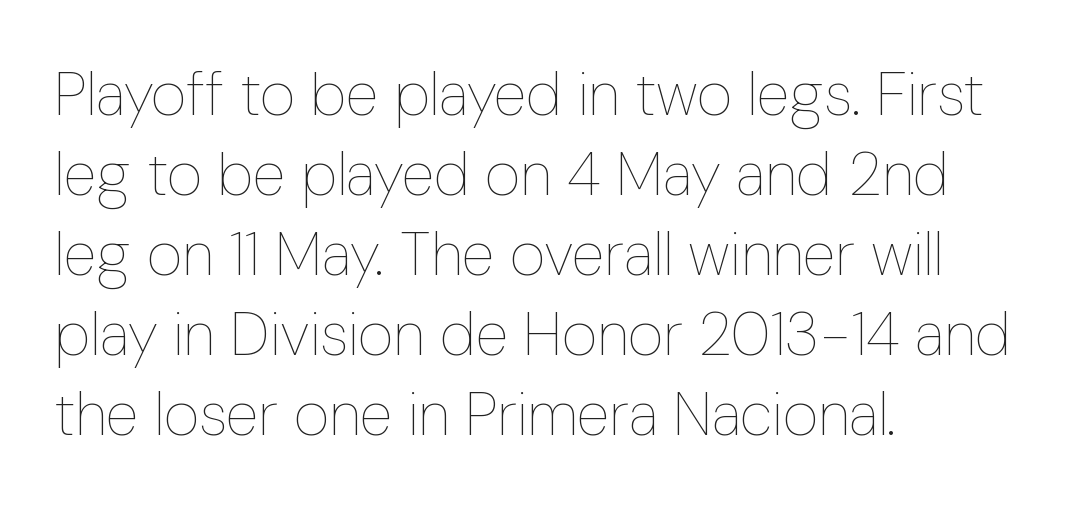
Q: Is the text bold? A: No.
Q: Is the text italic (slanted)? A: No, it is upright.
Q: Is the text underlined? A: No.
Q: How is the paragraph aligned? A: Left-aligned.
Q: Is the spacing between letters normal or unusually wide? A: Normal.
Q: Is the spacing between lines tight, normal or loose? A: Normal.
Q: Width (condensed, normal, or wide)? A: Condensed.
Q: Stroke contrast? A: Low.
Q: x-height? A: Medium.
Q: Monospaced? A: No.
